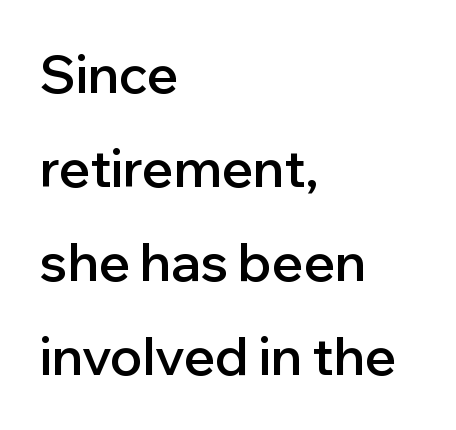
{"serif": "no", "italic": "no", "bold": "semi", "weight": "semibold", "width": "normal", "stroke_contrast": "low", "x_height": "medium", "monospaced": "no", "underline": "no", "align": "left", "line_spacing_ratio": 1.81, "letter_spacing": "normal", "letter_spacing_em": 0.0, "glyph_px": 52}
